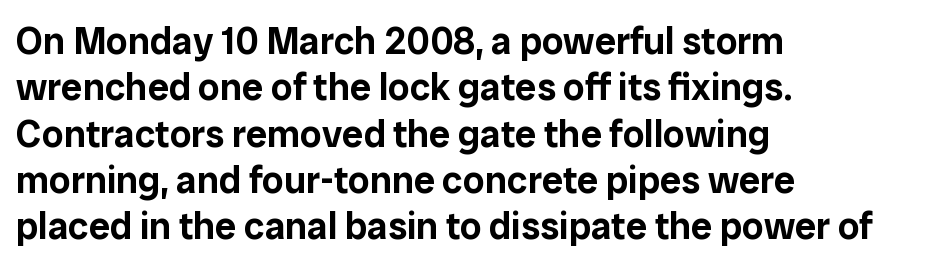
The image shows 38 px sans-serif type, upright; set left-aligned, line spacing 1.22x, normal letter spacing, not underlined; low stroke contrast and a medium x-height.
